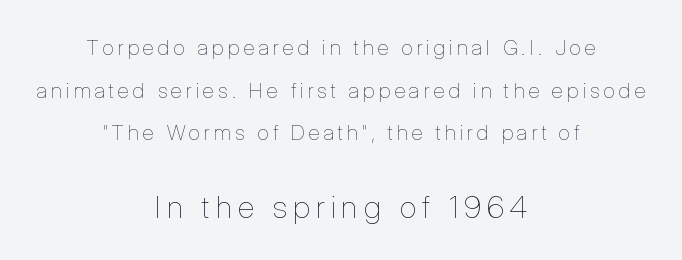
The image shows 31 px thin, condensed type, upright; set centered, loose line spacing (2.03x), unusually wide letter spacing (+0.2 em), not underlined; the second (bottom) block is 1.48x larger; low stroke contrast and a medium x-height.
